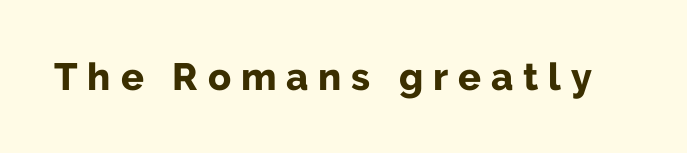
The image shows 38 px bold sans-serif type, upright; set unusually wide letter spacing (+0.26 em), not underlined; low stroke contrast and a medium x-height.
